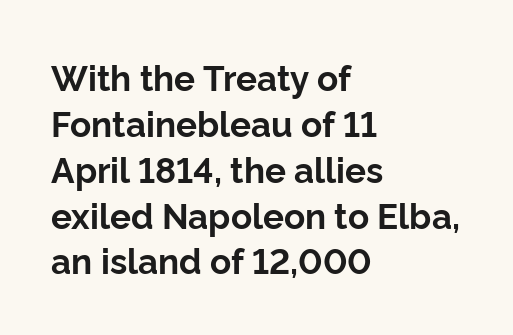
Q: Is the text bold? A: Yes.
Q: Is the text italic (slanted)? A: No, it is upright.
Q: Is the typeface a serif or a sans-serif typeface? A: Sans-serif.
Q: Is the text underlined? A: No.
Q: How is the paragraph aligned? A: Left-aligned.
Q: Is the spacing between letters normal or unusually wide? A: Normal.
Q: Is the spacing between lines tight, normal or loose? A: Normal.
Q: Width (condensed, normal, or wide)? A: Normal.
Q: Stroke contrast? A: Low.
Q: x-height? A: Medium.
Q: Monospaced? A: No.
